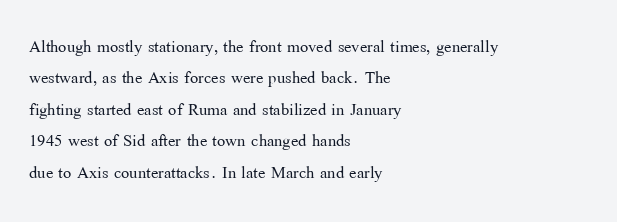
The line-height multiplier appears to be the usual default. The ragged edge is on the right, which tells us the setting is flush left. A typesetter would mark this as roman, not italic. This sample uses plain, unmodified letter spacing. No letter is thick-stroked: the sample isn't bold.
